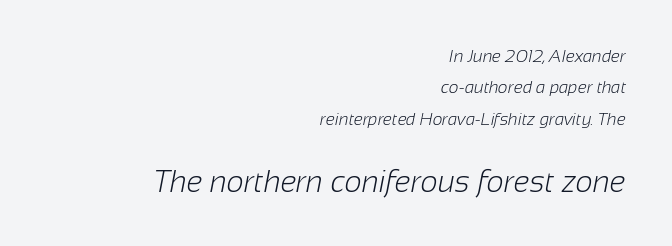
The image shows 30 px light sans-serif type; set right-aligned, line spacing 1.85x, normal letter spacing, not underlined; the second (bottom) block is 1.76x larger; low stroke contrast and a medium x-height.
